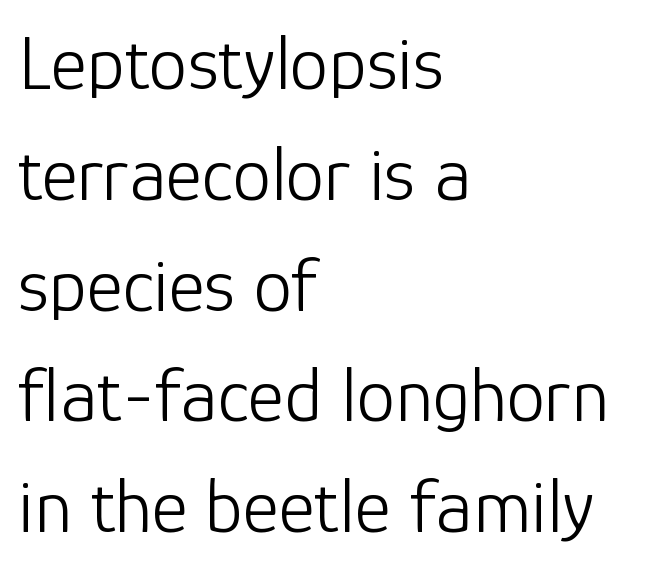
This is the regular roman posture of the typeface. The baseline area is clear. On a weight scale, this lands at 450 or below. Serifs: no, the terminals of the letterforms are clean. Compared with typical paragraphs, the rows here are spaced about the same. Horizontal alignment here is leftward, the default for most running prose.
